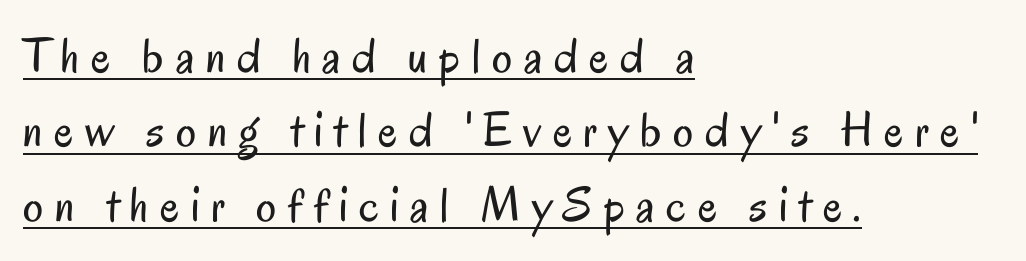
Q: Is the text bold? A: No.
Q: Is the text italic (slanted)? A: No, it is upright.
Q: Is the typeface a serif or a sans-serif typeface? A: Sans-serif.
Q: Is the text underlined? A: Yes.
Q: How is the paragraph aligned? A: Left-aligned.
Q: Is the spacing between letters normal or unusually wide? A: Unusually wide.
Q: Is the spacing between lines tight, normal or loose? A: Normal.
Q: Width (condensed, normal, or wide)? A: Condensed.
Q: Stroke contrast? A: Low.
Q: x-height? A: Small.
Q: Monospaced? A: No.
